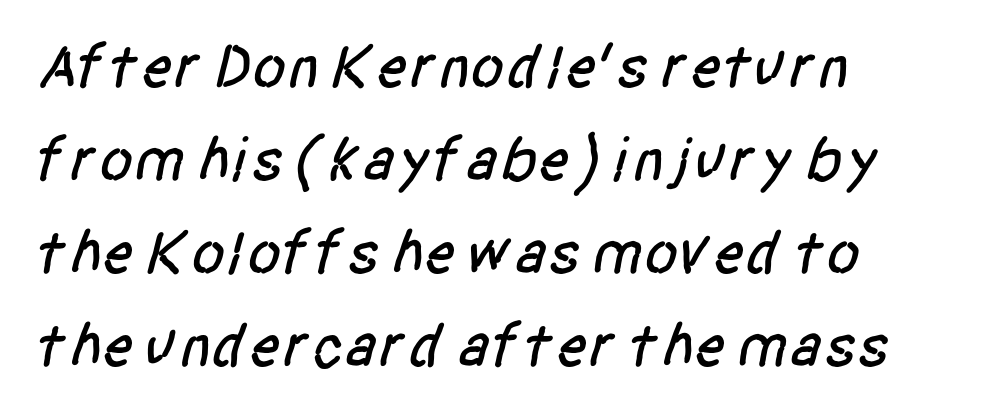
Baseline-to-baseline distance is the conventional proportion of letter height. This sample is left-justified, so line endings fall wherever the words run out. Classification — sans serif. How are the letters spaced? Ordinarily, with no added tracking. Nobody drew a line under any word here. This sample has the flowing, uneven cadence of proportional lettering.
